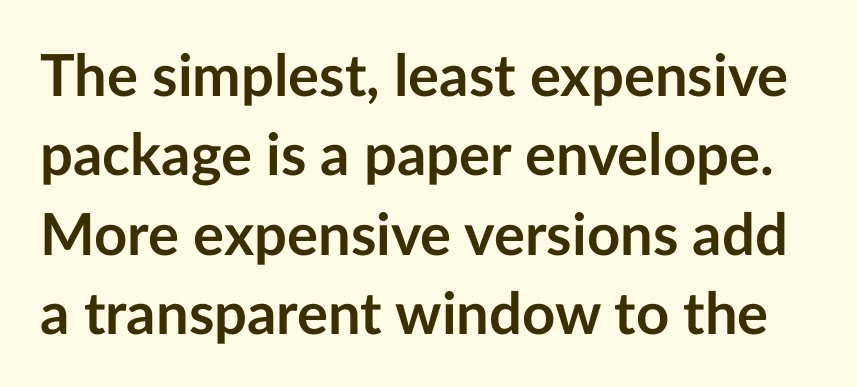
The image shows 58 px semibold sans-serif type, upright; set normal line spacing (1.37x), normal letter spacing, not underlined; low stroke contrast and a medium x-height.
